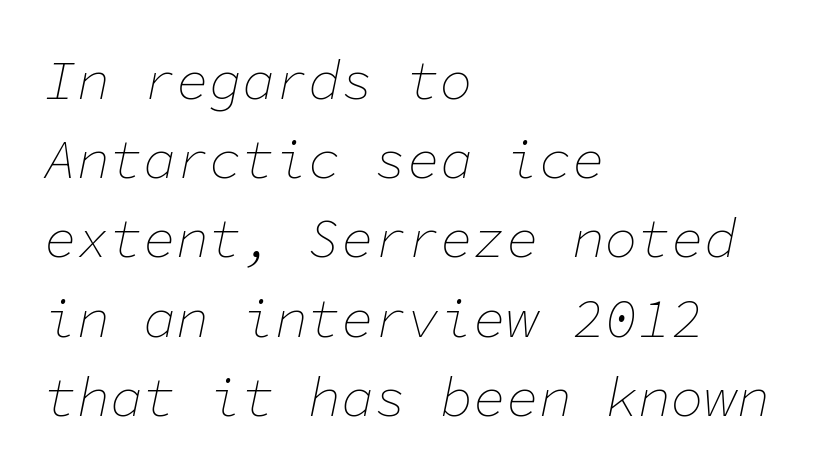
Emphasis-style slanted type is in use. The typeface has the unassuming heft of standard copy or less. Each new line begins a customary step beneath the previous one. In terms of letterspacing, this is plain default setting. One-word summary of the alignment: left. This sample has the even, mechanical cadence of fixed-width lettering.
